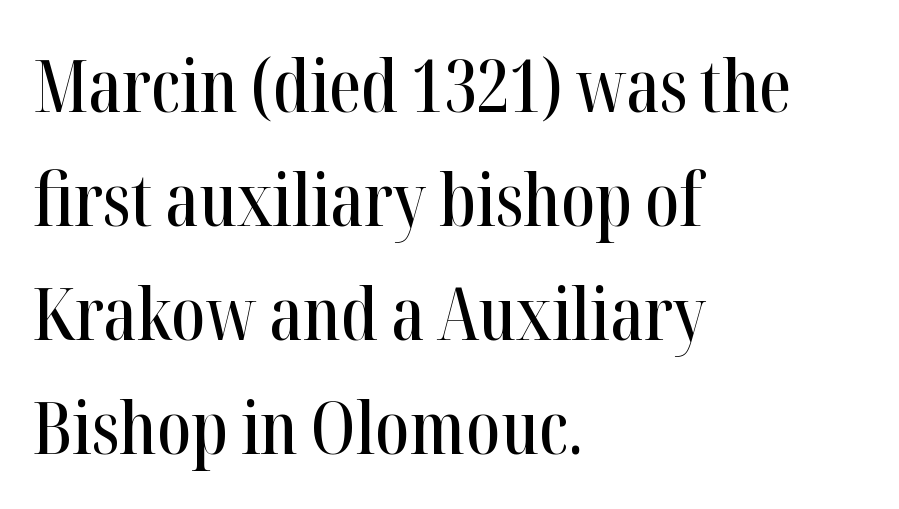
Compared with typical body copy, the letter spacing here is the same. The passage shown is not underscored anywhere. The font family rendered here belongs to the serif group. If you measured baseline to baseline, you'd find a middling distance. Looks like regular typesetting: each glyph gets only the width it needs.
